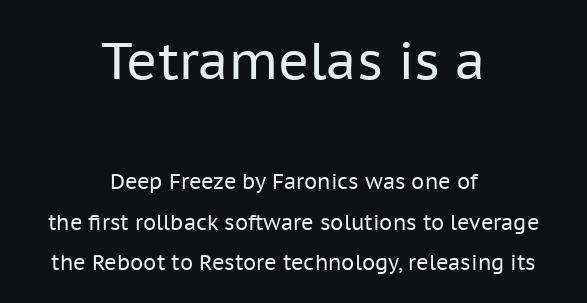
{"serif": "no", "italic": "no", "bold": "no", "weight": "regular", "width": "normal", "stroke_contrast": "low", "x_height": "medium", "monospaced": "no", "underline": "no", "align": "center", "line_spacing": "loose", "line_spacing_ratio": 1.92, "letter_spacing": "normal", "letter_spacing_em": 0.0, "larger_block": "first", "size_ratio": 2.48, "glyph_px": 52}
